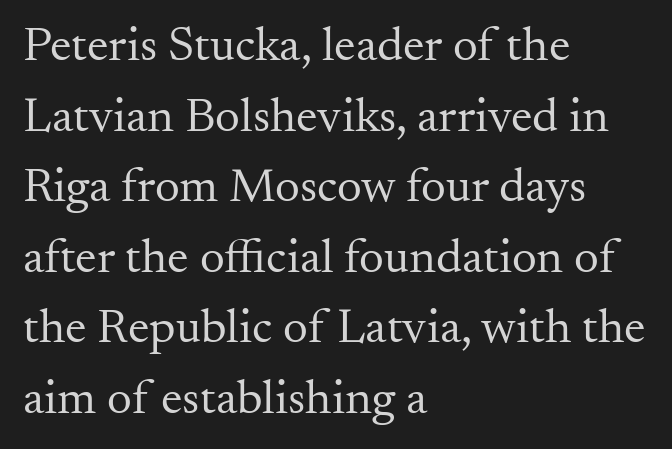
The image shows 49 px regular-weight serif type, upright; set left-aligned, normal line spacing (1.44x), normal letter spacing, not underlined; medium stroke contrast and a small x-height.
